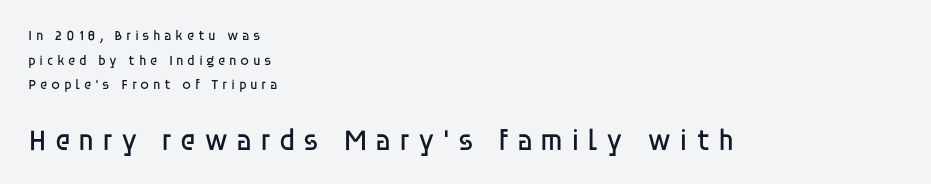
Q: Is the text bold? A: No.
Q: Is the text italic (slanted)? A: No, it is upright.
Q: Is the typeface a serif or a sans-serif typeface? A: Sans-serif.
Q: Is the text underlined? A: No.
Q: How is the paragraph aligned? A: Left-aligned.
Q: Is the spacing between letters normal or unusually wide? A: Unusually wide.
Q: Which block of text is set in a larger size, the first (top) or the second (bottom)? A: The second (bottom) one.
Q: Width (condensed, normal, or wide)? A: Normal.
Q: Stroke contrast? A: Low.
Q: x-height? A: Large.
Q: Monospaced? A: No.
